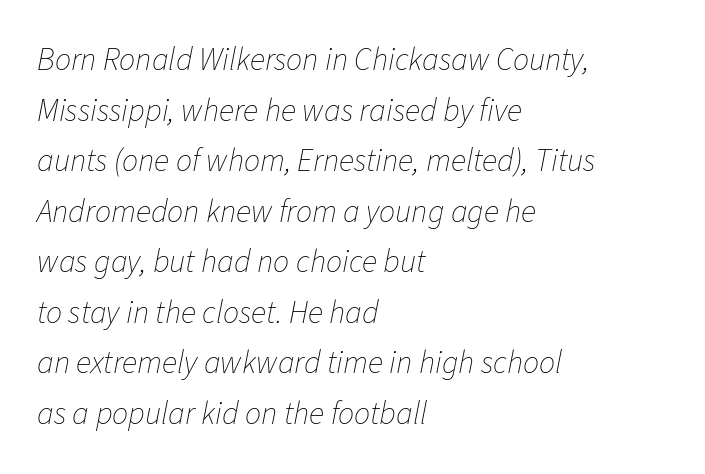
Q: Is the text bold? A: No.
Q: Is the text italic (slanted)? A: Yes, it leans right by about 11 degrees.
Q: Is the text underlined? A: No.
Q: How is the paragraph aligned? A: Left-aligned.
Q: Is the spacing between letters normal or unusually wide? A: Normal.
Q: Is the spacing between lines tight, normal or loose? A: Normal.
Q: Width (condensed, normal, or wide)? A: Normal.
Q: Stroke contrast? A: Low.
Q: x-height? A: Medium.
Q: Monospaced? A: No.
